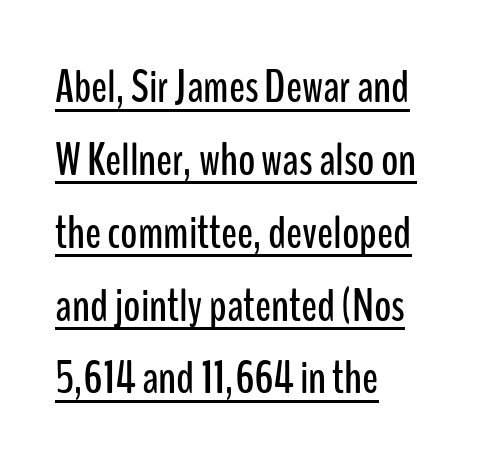
Q: Is the text italic (slanted)? A: No, it is upright.
Q: Is the typeface a serif or a sans-serif typeface? A: Sans-serif.
Q: Is the text underlined? A: Yes.
Q: How is the paragraph aligned? A: Left-aligned.
Q: Is the spacing between letters normal or unusually wide? A: Normal.
Q: Is the spacing between lines tight, normal or loose? A: Normal.
Q: Width (condensed, normal, or wide)? A: Condensed.
Q: Stroke contrast? A: Low.
Q: x-height? A: Medium.
Q: Monospaced? A: No.
